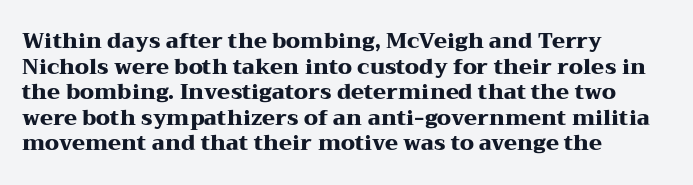
Q: Is the text bold? A: Yes.
Q: Is the text italic (slanted)? A: No, it is upright.
Q: Is the text underlined? A: No.
Q: How is the paragraph aligned? A: Left-aligned.
Q: Is the spacing between letters normal or unusually wide? A: Normal.
